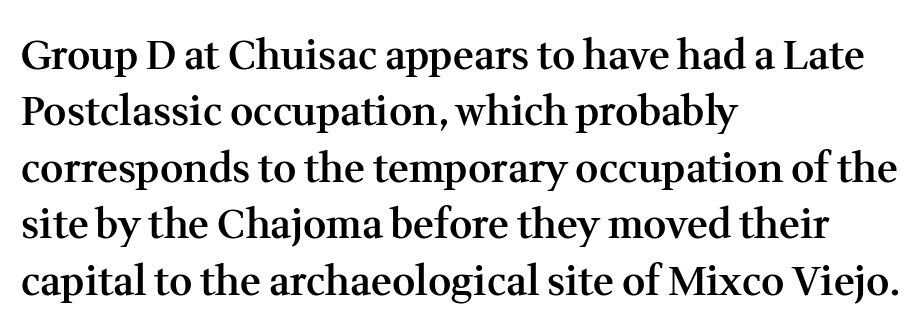
The type family on display is of the serif kind. Tracking here is standard; glyphs follow each other at the usual distance. Think of a printed novel: that variable character pitch is what you see here. Glance below the letters and you will spot only blank space. Weight: semibold (demi). Do the letters lean? They stand straight.
